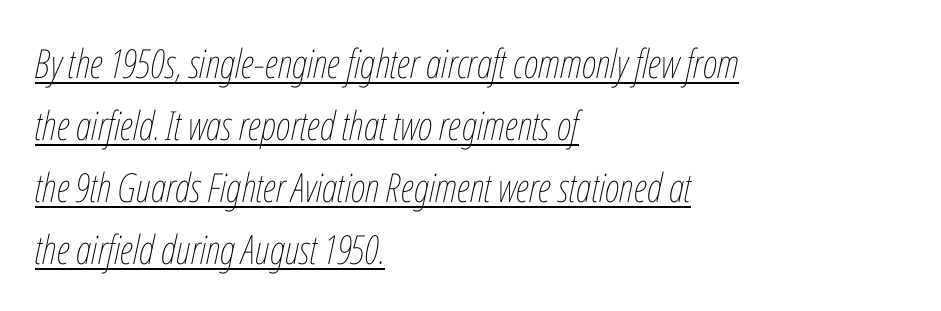
The image shows 40 px thin, condensed type, italic (leaning right); set left-aligned, normal line spacing (1.55x), normal letter spacing, underlined; low stroke contrast and a medium x-height.
